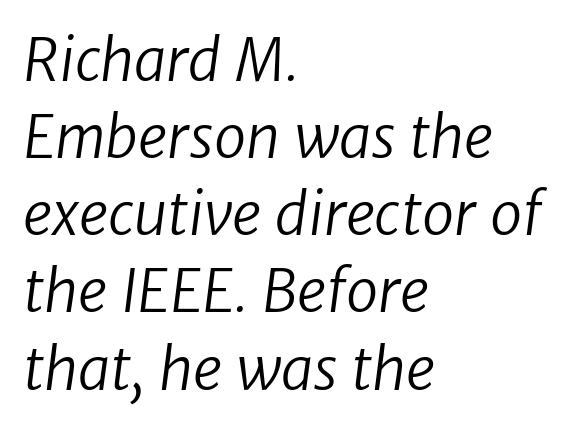
The rag falls on the right side of this text block. A normal amount of white space separates one row of letters from the next. The zone under the glyphs is completely vacant. Default kerning and tracking; the words read as compact shapes.
